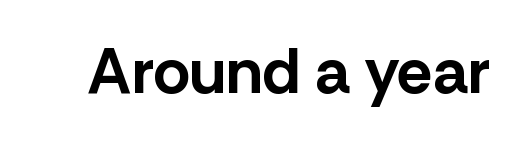
Is the letter spacing exaggerated? No — it looks like the ordinary default. Honestly, there is no underline to notice here at all. Is this a fixed-width face? No — the glyphs have proportional, varying widths. This sample uses a sans-serif face. Every character sits straight up, as roman type does.
